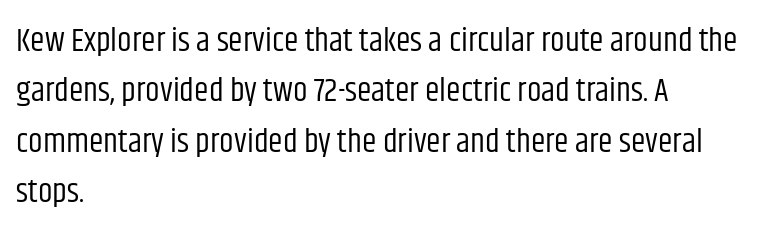
Short and long lines alike share a common starting point at left. A normal amount of white space separates one row of letters from the next. Observe the absence of serifs on each vertical stroke in this sample. The glyphs are unaccompanied by any horizontal stroke below them. The cut favours lightness, reaching ordinary text weight at its darkest.
